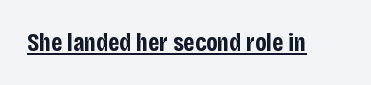
The face used here appears with an underline applied. Nope, not italic — everything's standing straight. This is heavy type, rendered in bold. Nobody touched the tracking dial on this one.
